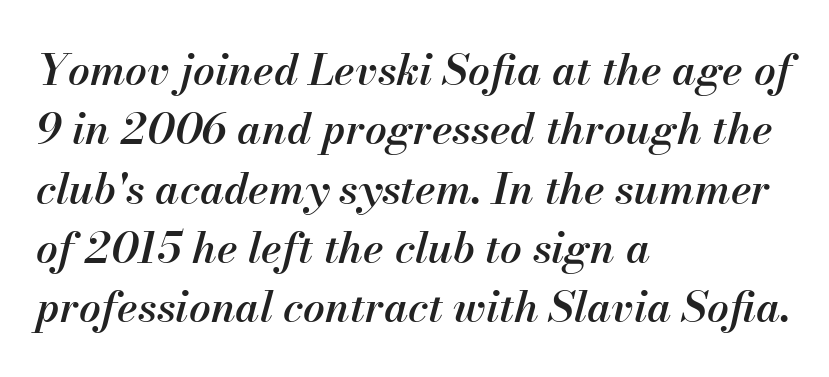
Each word holds together tightly as a unit, with standard inter-letter gaps. Line starts are locked; line ends wander. Would a proofreader flag this as italicized? Yes. A normal amount of white space separates one row of letters from the next. Set as a demibold, roughly 600 on the weight scale. Lines of text with bare space underneath.
